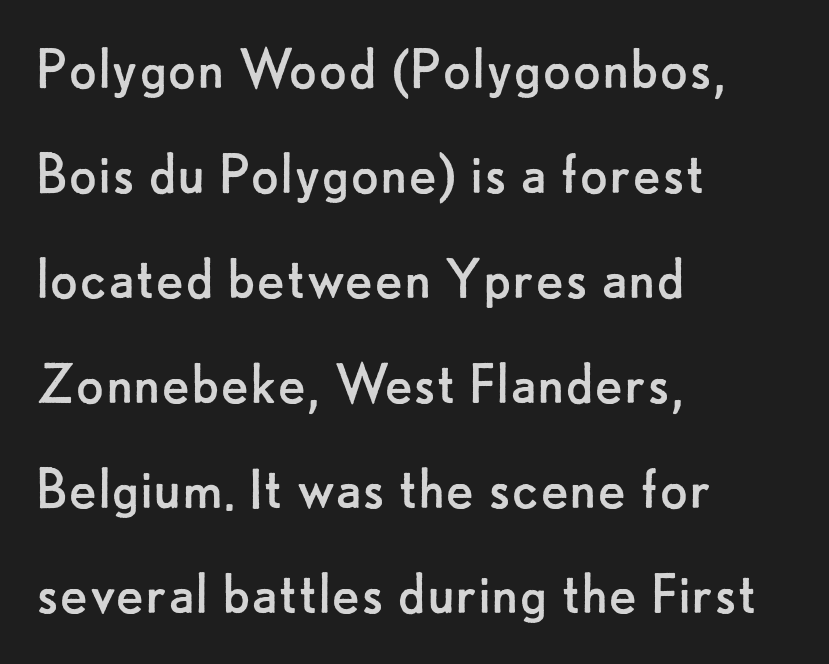
{"serif": "no", "italic": "no", "bold": "no", "weight": "regular", "width": "normal", "stroke_contrast": "low", "x_height": "small", "monospaced": "no", "underline": "no", "align": "left", "line_spacing": "normal", "line_spacing_ratio": 1.59, "letter_spacing": "normal", "letter_spacing_em": 0.0, "glyph_px": 66}
